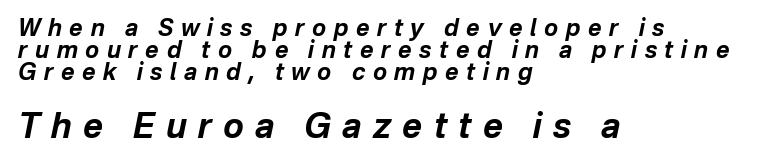
{"italic": "yes", "lean": "right", "slant_degrees": 12, "bold": "yes", "weight": "bold", "width": "normal", "stroke_contrast": "low", "x_height": "medium", "monospaced": "no", "underline": "no", "align": "left", "line_spacing": "tight", "line_spacing_ratio": 0.96, "letter_spacing": "wide", "letter_spacing_em": 0.33, "larger_block": "second", "size_ratio": 1.48, "glyph_px": 34}
